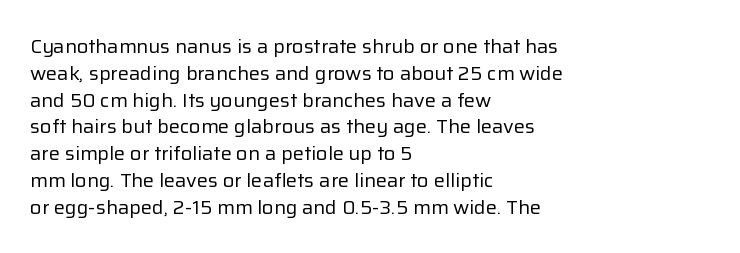
Unlike italic type, these characters show no tilt at all. Honestly, there is no underline to notice here at all. The ragged edge is on the right, which tells us the setting is flush left. Tracking here is standard; glyphs follow each other at the usual distance.
